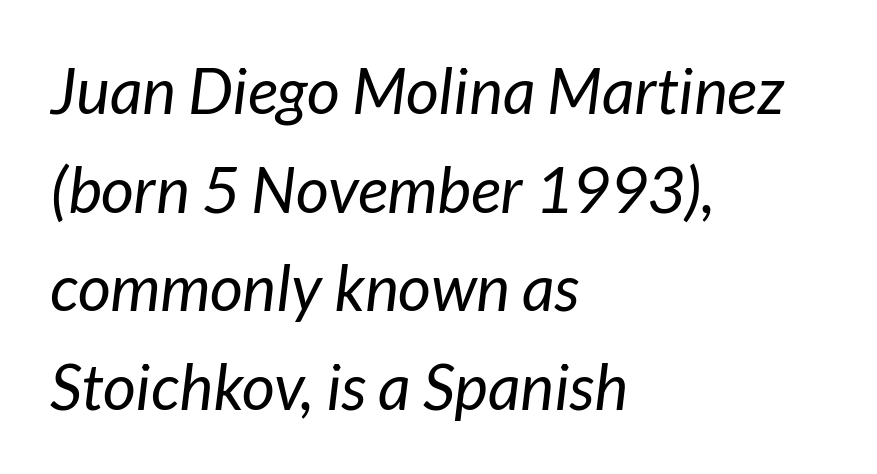
Q: Is the text bold? A: No.
Q: Is the text italic (slanted)? A: Yes, it leans right by about 7 degrees.
Q: Is the text underlined? A: No.
Q: How is the paragraph aligned? A: Left-aligned.
Q: Is the spacing between letters normal or unusually wide? A: Normal.
Q: Is the spacing between lines tight, normal or loose? A: Normal.
Q: Width (condensed, normal, or wide)? A: Normal.
Q: Stroke contrast? A: Low.
Q: x-height? A: Medium.
Q: Monospaced? A: No.
